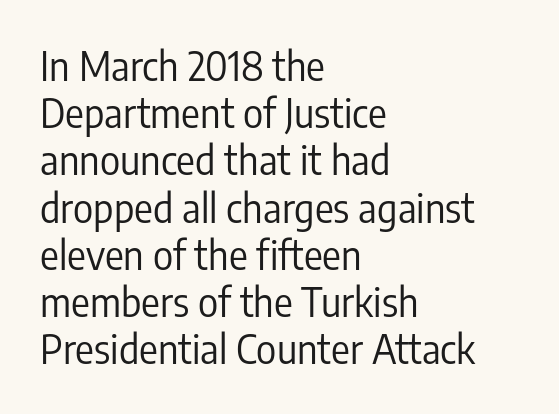
Line starts are locked; line ends wander. The space directly below the letters is spotless. The letters advance in unequal steps, a hallmark of proportional type. This is sans-serif lettering, the kind often seen on screens and signage. Italic? Not at all — the glyphs are vertical. The letters look calm and open, with moderate or lighter stems.
